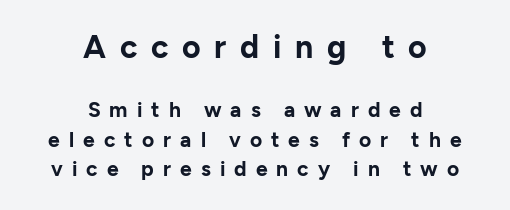
The image shows 32 px bold sans-serif type, upright; set centered, normal line spacing (1.4x), unusually wide letter spacing (+0.43 em), not underlined; the first (top) block is 1.52x larger; low stroke contrast and a medium x-height.
